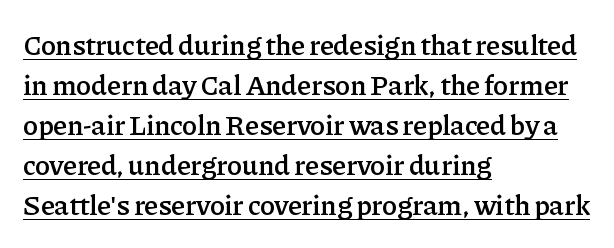
Q: Is the text bold? A: Semi-bold.
Q: Is the text italic (slanted)? A: No, it is upright.
Q: Is the typeface a serif or a sans-serif typeface? A: Serif.
Q: Is the text underlined? A: Yes.
Q: How is the paragraph aligned? A: Left-aligned.
Q: Is the spacing between letters normal or unusually wide? A: Normal.
Q: Is the spacing between lines tight, normal or loose? A: Normal.
Q: Width (condensed, normal, or wide)? A: Normal.
Q: Stroke contrast? A: Low.
Q: x-height? A: Medium.
Q: Monospaced? A: No.
